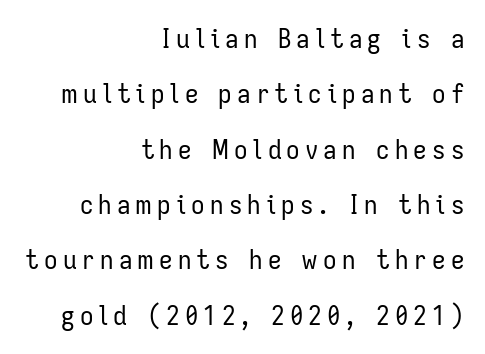
{"italic": "no", "bold": "no", "underline": "no", "align": "right", "line_spacing": "loose", "line_spacing_ratio": 2.05, "glyph_px": 27}
